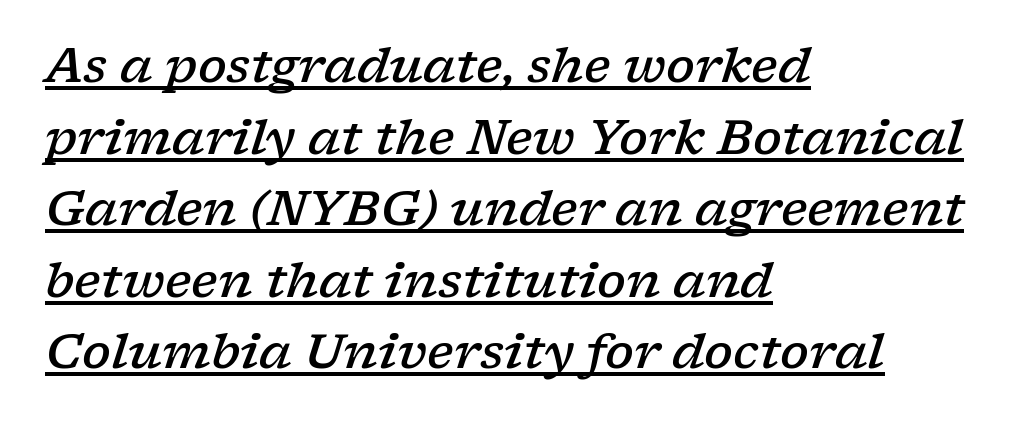
Strokes here are thickened, but only to semibold level. In designer terms, the underline attribute is active on this setting. Every character sits at an angle, as italics do. Each word holds together tightly as a unit, with standard inter-letter gaps. Is this a fixed-width face? No — the glyphs have proportional, varying widths. Which margin do the lines hug? The left one — the right edge is uneven.
